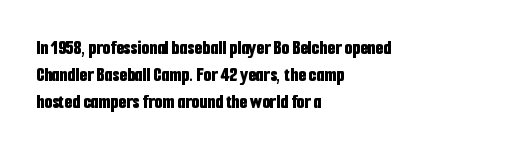
Vertical strokes here are truly vertical. Line spacing here is normal. The rendering anchors every line to the left-hand side. Short note: letters normally spaced. Has an underline been added? It has not. The sample has been set heavy, in full bold.
